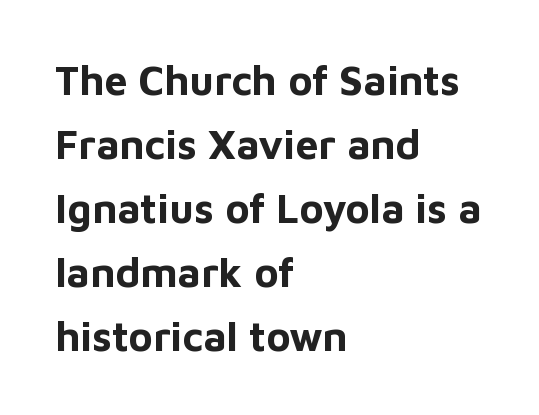
The image shows 41 px bold sans-serif type, upright; set left-aligned, normal line spacing (1.56x), normal letter spacing, not underlined; low stroke contrast and a medium x-height.
